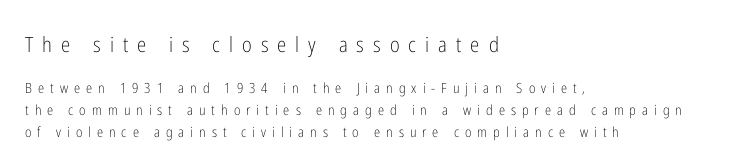
{"italic": "no", "bold": "no", "underline": "no", "align": "left", "line_spacing": "normal", "line_spacing_ratio": 1.58, "letter_spacing": "wide", "letter_spacing_em": 0.43, "larger_block": "first", "size_ratio": 1.5, "glyph_px": 21}
